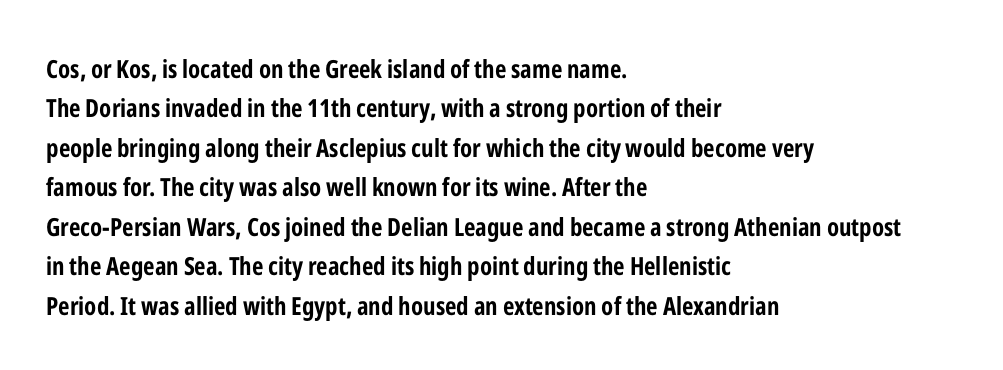
Evenly set lines give the paragraph a standard silhouette. Glance below the letters and you will spot only blank space. Typeset ragged right — the left edge is the straight one. This sample uses plain, unmodified letter spacing. Style check: upright. I'd describe the lettering as bold — thick and assertive.
